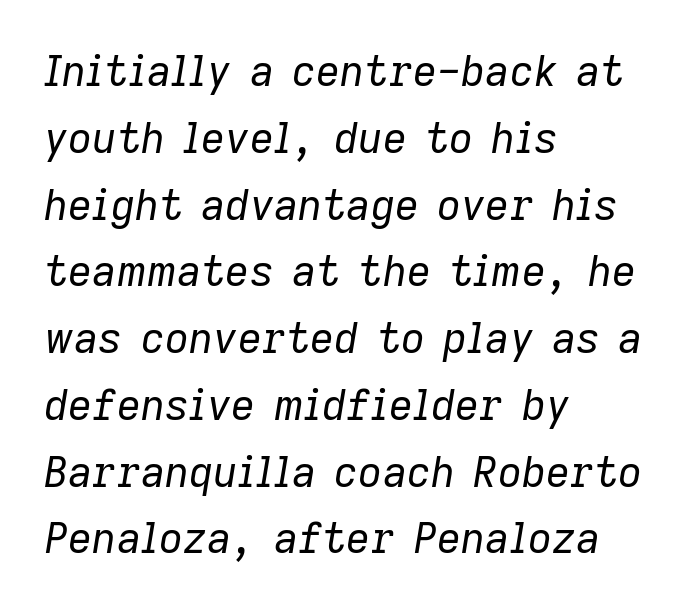
{"italic": "yes", "lean": "right", "slant_degrees": 9, "bold": "no", "weight": "regular", "width": "normal", "stroke_contrast": "low", "x_height": "medium", "monospaced": "no", "underline": "no", "align": "left", "line_spacing": "normal", "line_spacing_ratio": 1.59, "letter_spacing": "normal", "letter_spacing_em": 0.0, "glyph_px": 42}
